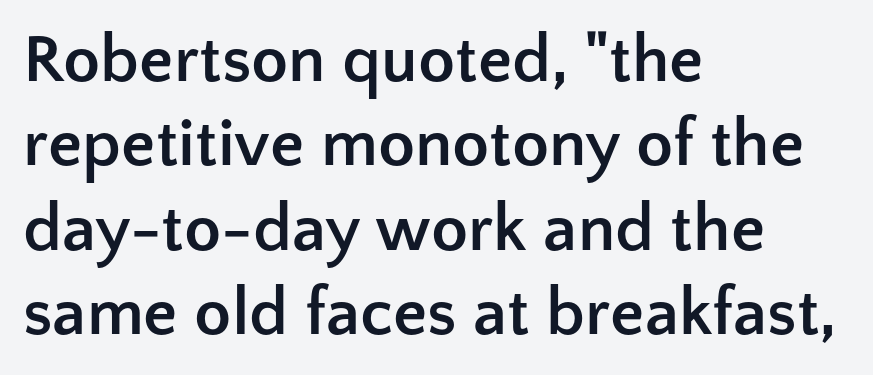
{"serif": "no", "italic": "no", "bold": "yes", "weight": "semibold", "width": "normal", "stroke_contrast": "low", "x_height": "medium", "monospaced": "no", "underline": "no", "align": "left", "line_spacing_ratio": 1.24, "letter_spacing": "normal", "letter_spacing_em": 0.0, "glyph_px": 68}
